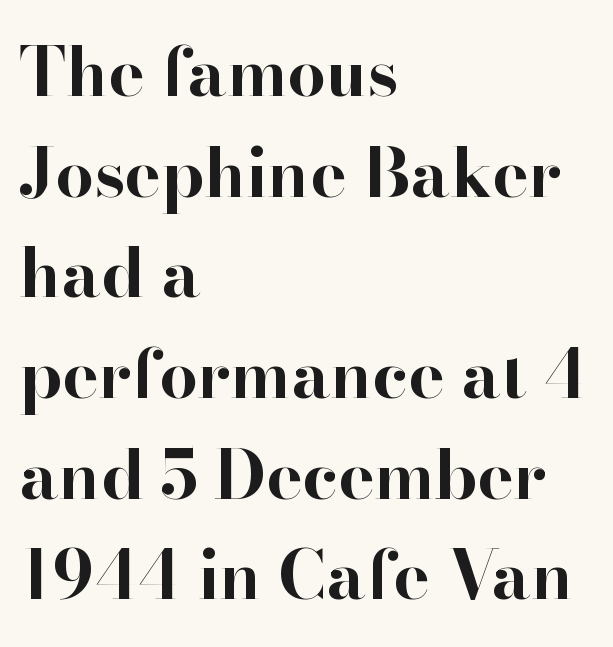
{"serif": "yes", "italic": "no", "bold": "yes", "weight": "bold", "width": "normal", "stroke_contrast": "high", "x_height": "small", "monospaced": "no", "underline": "no", "align": "left", "line_spacing": "normal", "line_spacing_ratio": 1.48, "letter_spacing": "normal", "letter_spacing_em": 0.0, "glyph_px": 68}
